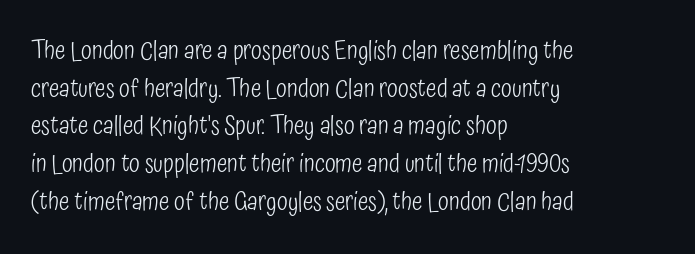
The image shows 25 px text type, upright; set left-aligned, normal line spacing (1.51x), normal letter spacing, not underlined.
